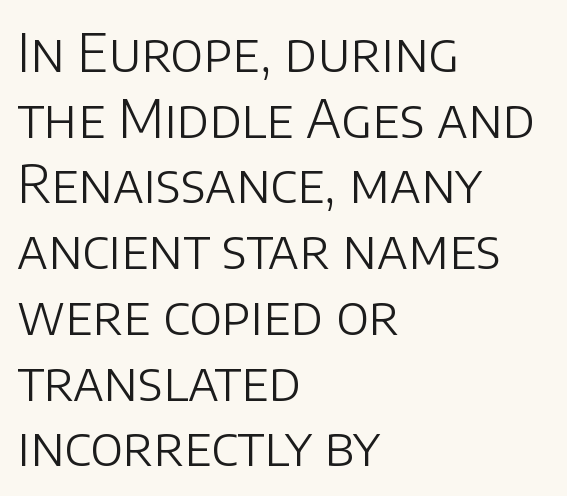
The image shows 53 px light sans-serif type, upright; set left-aligned, line spacing 1.24x, normal letter spacing, not underlined; low stroke contrast and a large x-height.
